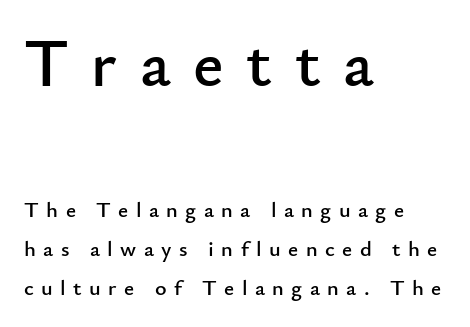
The image shows 67 px sans-serif type, upright; set left-aligned, line spacing 1.77x, unusually wide letter spacing (+0.34 em), not underlined; the first (top) block is 3.05x larger; low stroke contrast and a small x-height.
